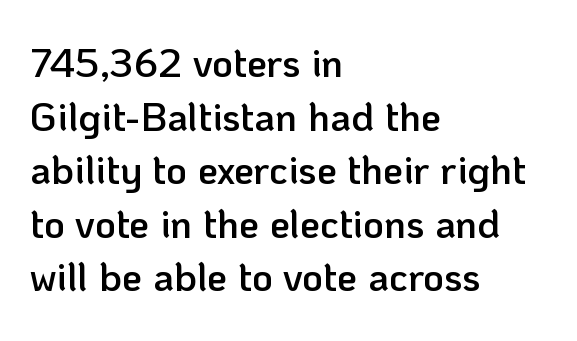
Q: Is the text bold? A: Semi-bold.
Q: Is the text italic (slanted)? A: No, it is upright.
Q: Is the typeface a serif or a sans-serif typeface? A: Sans-serif.
Q: Is the text underlined? A: No.
Q: How is the paragraph aligned? A: Left-aligned.
Q: Is the spacing between letters normal or unusually wide? A: Normal.
Q: Is the spacing between lines tight, normal or loose? A: Normal.
Q: Width (condensed, normal, or wide)? A: Normal.
Q: Stroke contrast? A: Low.
Q: x-height? A: Medium.
Q: Monospaced? A: No.
